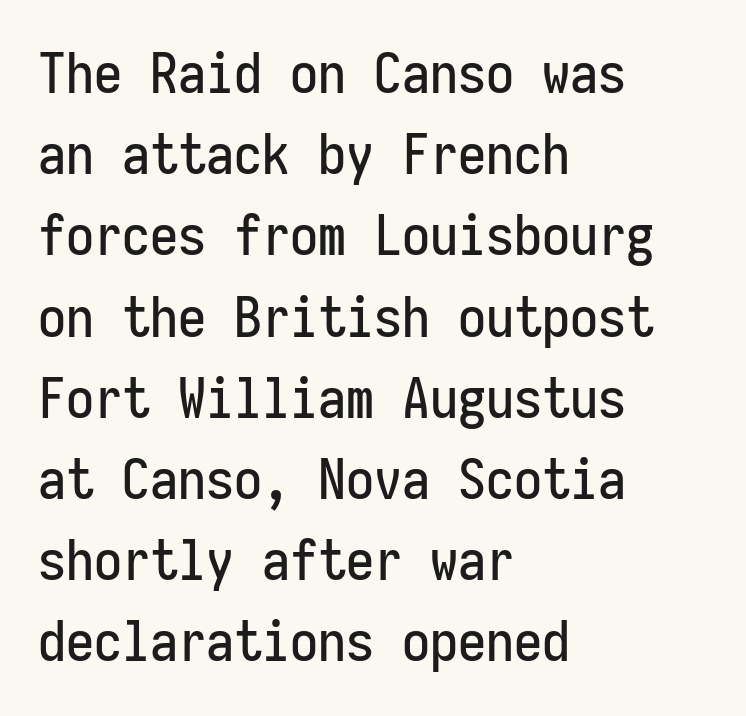
{"serif": "no", "italic": "no", "width": "condensed", "stroke_contrast": "low", "x_height": "medium", "monospaced": "yes", "underline": "no", "align": "left", "line_spacing": "normal", "line_spacing_ratio": 1.45, "letter_spacing": "normal", "letter_spacing_em": 0.0, "glyph_px": 56}
